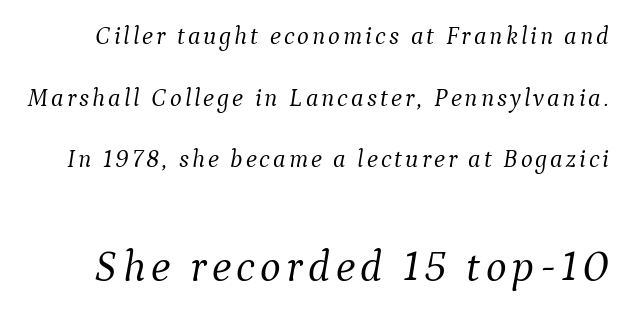
Q: Is the text bold? A: No.
Q: Is the text italic (slanted)? A: Yes, it leans right by about 9 degrees.
Q: Is the typeface a serif or a sans-serif typeface? A: Serif.
Q: Is the text underlined? A: No.
Q: Is the spacing between lines tight, normal or loose? A: Loose.
Q: Which block of text is set in a larger size, the first (top) or the second (bottom)? A: The second (bottom) one.
Q: Width (condensed, normal, or wide)? A: Normal.
Q: Stroke contrast? A: Medium.
Q: x-height? A: Medium.
Q: Monospaced? A: No.
